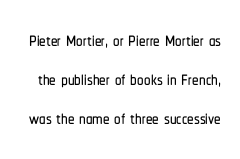
The image shows 26 px text type, upright; set normal line spacing (1.5x), normal letter spacing, not underlined.
